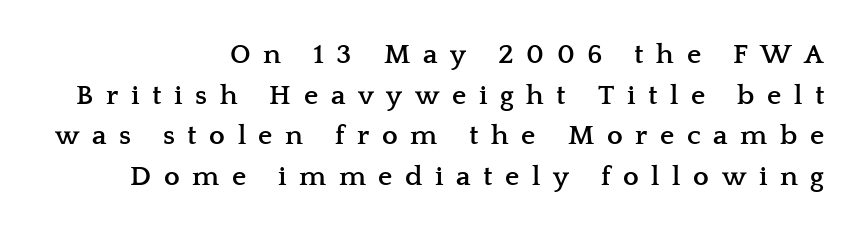
{"serif": "yes", "italic": "no", "bold": "yes", "weight": "semibold", "width": "wide", "stroke_contrast": "low", "x_height": "medium", "monospaced": "no", "underline": "no", "align": "right", "line_spacing": "normal", "line_spacing_ratio": 1.45, "letter_spacing": "wide", "letter_spacing_em": 0.45, "glyph_px": 28}
